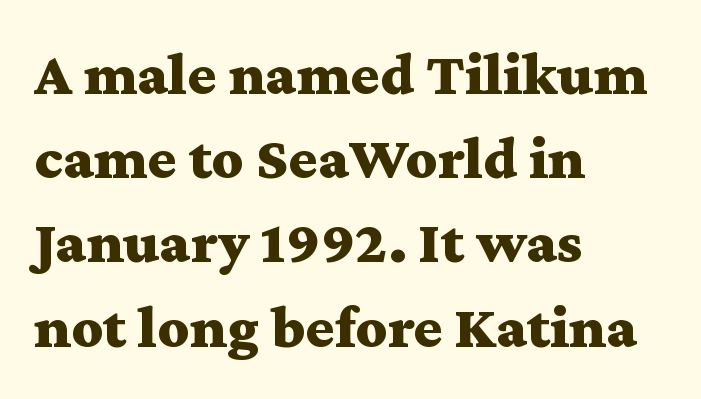
Italic: no, the glyphs are upright roman. Underline: absent. The glyphs have the mass of a bold cut. These lines are composed in type with serifs. If you measured baseline to baseline, you'd find a middling distance.
